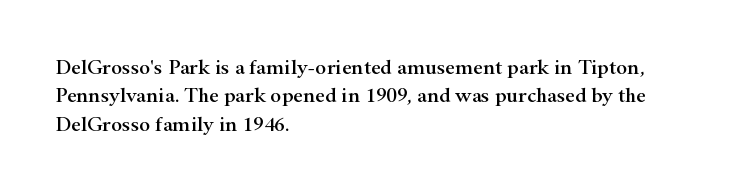
Q: Is the text italic (slanted)? A: No, it is upright.
Q: Is the text underlined? A: No.
Q: How is the paragraph aligned? A: Left-aligned.
Q: Is the spacing between letters normal or unusually wide? A: Normal.
Q: Is the spacing between lines tight, normal or loose? A: Normal.
